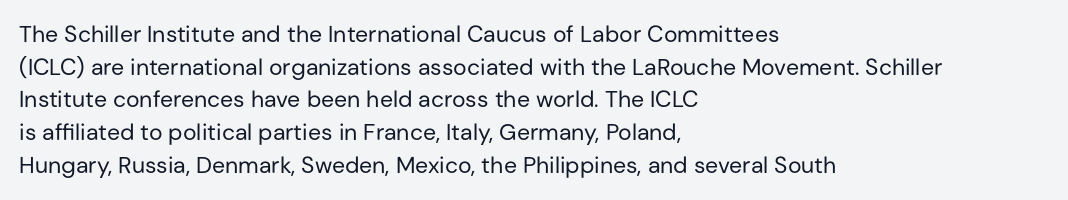
The image shows 23 px text type, upright; set left-aligned, normal line spacing (1.42x), normal letter spacing, not underlined.
